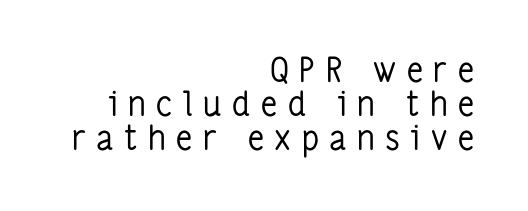
Q: Is the text bold? A: No.
Q: Is the text italic (slanted)? A: No, it is upright.
Q: Is the typeface a serif or a sans-serif typeface? A: Sans-serif.
Q: Is the text underlined? A: No.
Q: How is the paragraph aligned? A: Right-aligned.
Q: Is the spacing between letters normal or unusually wide? A: Unusually wide.
Q: Is the spacing between lines tight, normal or loose? A: Tight.
Q: Width (condensed, normal, or wide)? A: Condensed.
Q: Stroke contrast? A: Low.
Q: x-height? A: Medium.
Q: Monospaced? A: No.
